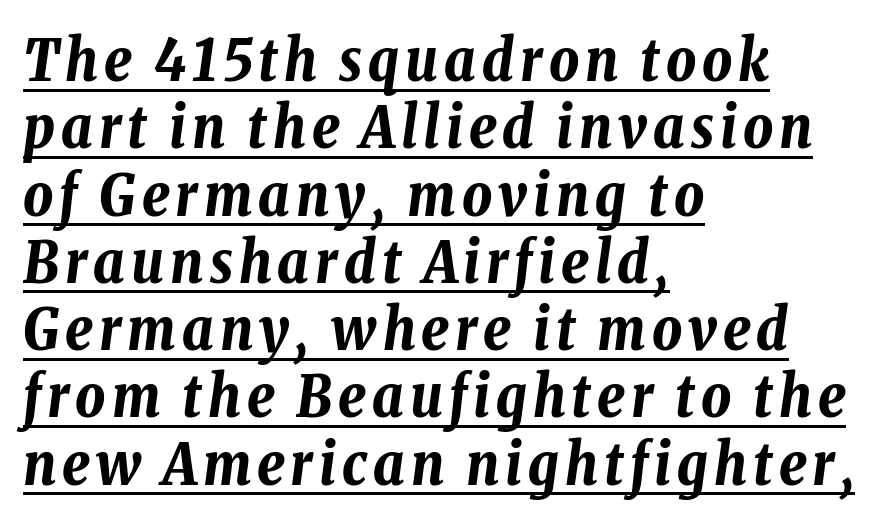
The image shows 58 px bold, condensed type, italic (leaning right); set left-aligned, line spacing 1.16x, underlined; low stroke contrast and a medium x-height.
